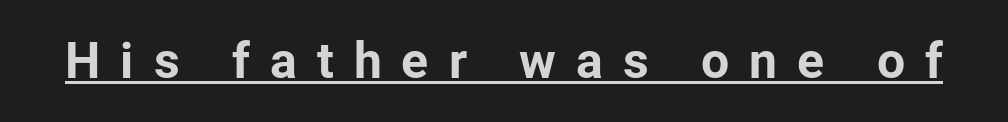
The image shows 50 px bold sans-serif type, upright; set unusually wide letter spacing (+0.4 em), underlined; low stroke contrast and a medium x-height.
